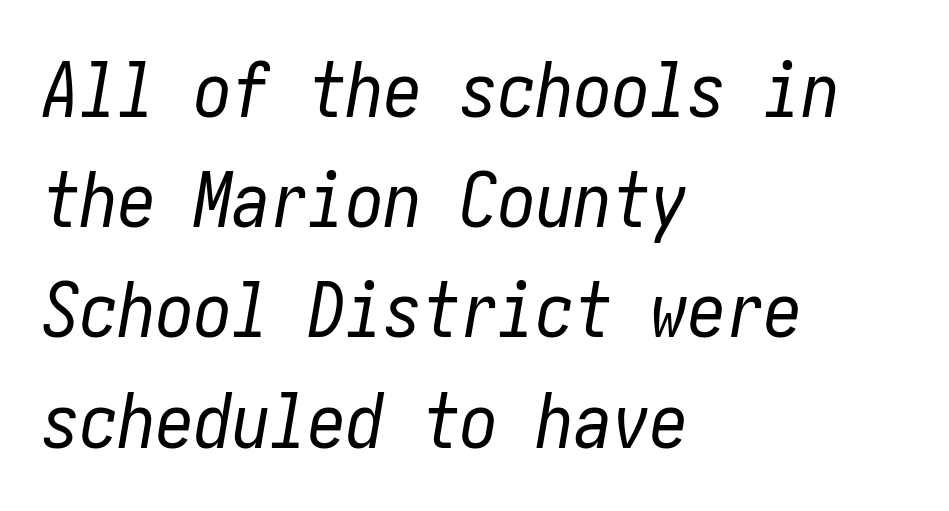
Q: Is the text bold? A: No.
Q: Is the text italic (slanted)? A: Yes, it leans right by about 10 degrees.
Q: Is the text underlined? A: No.
Q: How is the paragraph aligned? A: Left-aligned.
Q: Is the spacing between letters normal or unusually wide? A: Normal.
Q: Is the spacing between lines tight, normal or loose? A: Normal.
Q: Width (condensed, normal, or wide)? A: Condensed.
Q: Stroke contrast? A: Low.
Q: x-height? A: Medium.
